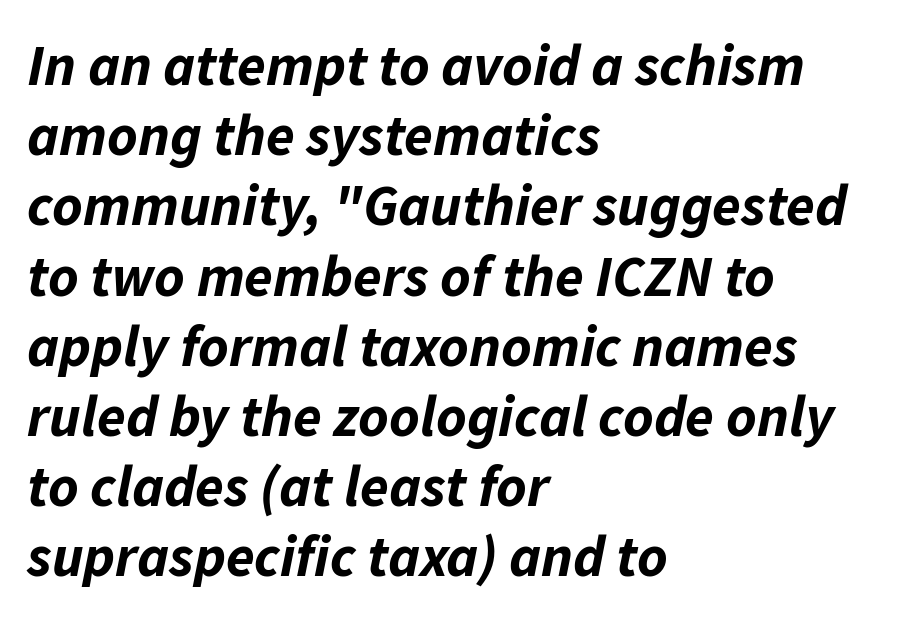
The image shows 58 px bold type, italic (leaning right); set left-aligned, line spacing 1.21x, normal letter spacing, not underlined; low stroke contrast and a medium x-height.
